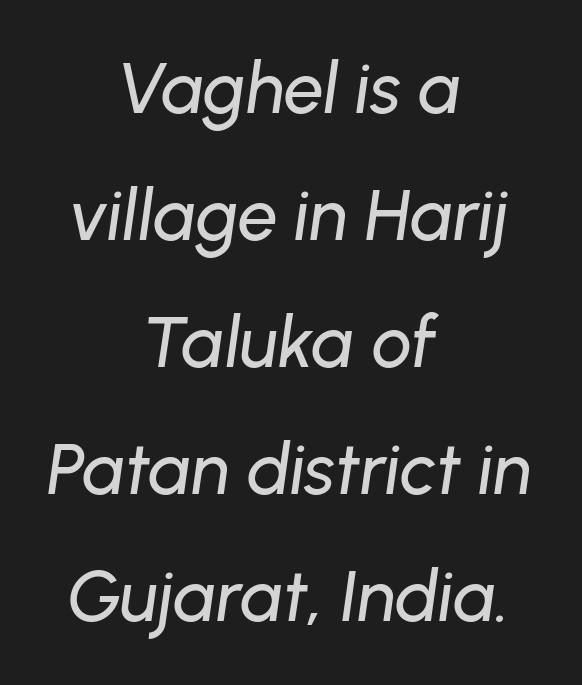
The image shows 71 px text type, italic (leaning right); set centered, line spacing 1.79x, normal letter spacing, not underlined; low stroke contrast and a medium x-height.
